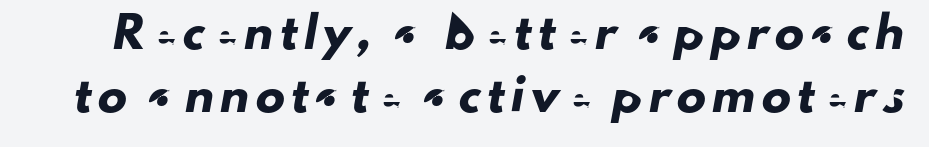
Q: Is the typeface a serif or a sans-serif typeface? A: Sans-serif.
Q: Is the text underlined? A: No.
Q: Is the spacing between letters normal or unusually wide? A: Unusually wide.
Q: Is the spacing between lines tight, normal or loose? A: Loose.
Q: Width (condensed, normal, or wide)? A: Normal.
Q: Stroke contrast? A: Low.
Q: x-height? A: Small.
Q: Monospaced? A: No.
